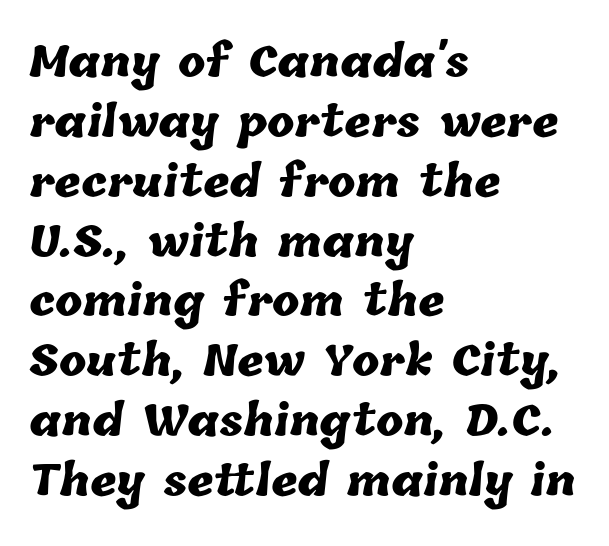
Q: Is the text bold? A: Yes.
Q: Is the text underlined? A: No.
Q: How is the paragraph aligned? A: Left-aligned.
Q: Is the spacing between letters normal or unusually wide? A: Normal.
Q: Is the spacing between lines tight, normal or loose? A: Normal.
Q: Width (condensed, normal, or wide)? A: Normal.
Q: Stroke contrast? A: Low.
Q: x-height? A: Medium.
Q: Monospaced? A: No.
